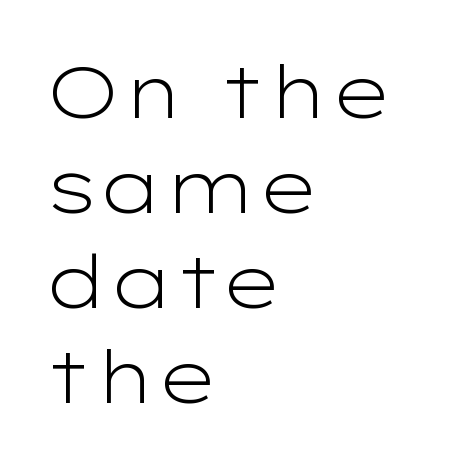
The image shows 73 px light, wide sans-serif type, upright; set left-aligned, normal line spacing (1.3x), normal letter spacing, not underlined; low stroke contrast and a medium x-height.
